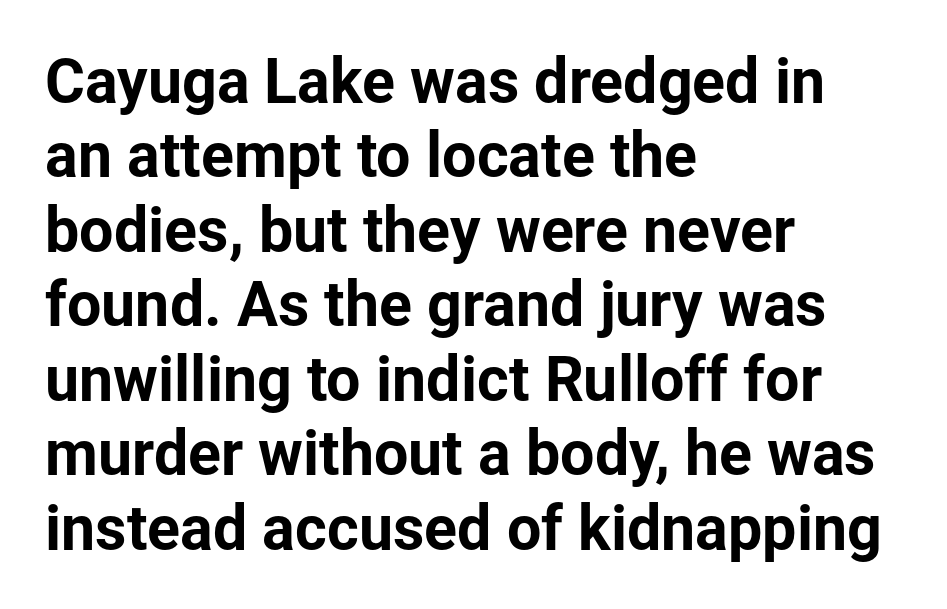
Q: Is the text italic (slanted)? A: No, it is upright.
Q: Is the typeface a serif or a sans-serif typeface? A: Sans-serif.
Q: Is the text underlined? A: No.
Q: How is the paragraph aligned? A: Left-aligned.
Q: Is the spacing between letters normal or unusually wide? A: Normal.
Q: Width (condensed, normal, or wide)? A: Normal.
Q: Stroke contrast? A: Low.
Q: x-height? A: Medium.
Q: Monospaced? A: No.
